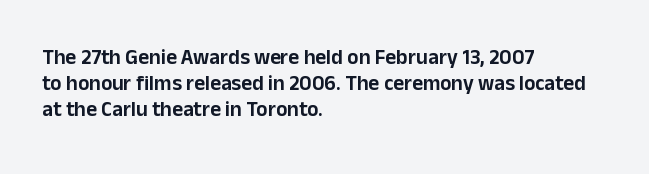
{"italic": "no", "underline": "no", "align": "left", "line_spacing_ratio": 1.24, "letter_spacing": "normal", "letter_spacing_em": 0.0, "glyph_px": 21}
